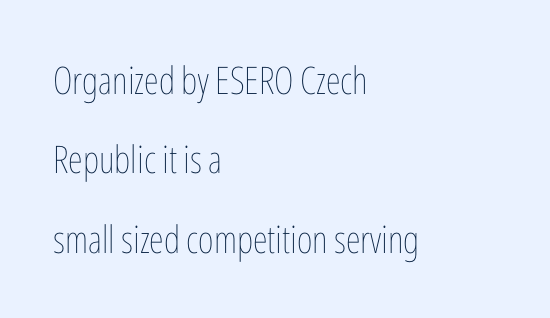
{"italic": "no", "bold": "no", "weight": "thin", "width": "condensed", "stroke_contrast": "low", "x_height": "medium", "monospaced": "no", "underline": "no", "align": "left", "line_spacing": "loose", "line_spacing_ratio": 2.09, "letter_spacing": "normal", "letter_spacing_em": 0.0, "glyph_px": 38}
